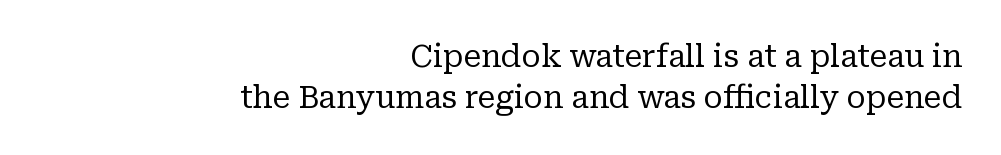
{"serif": "yes", "italic": "no", "bold": "no", "weight": "regular", "width": "normal", "stroke_contrast": "low", "x_height": "medium", "monospaced": "no", "underline": "no", "align": "right", "line_spacing": "normal", "line_spacing_ratio": 1.36, "letter_spacing": "normal", "letter_spacing_em": 0.0, "glyph_px": 30}
